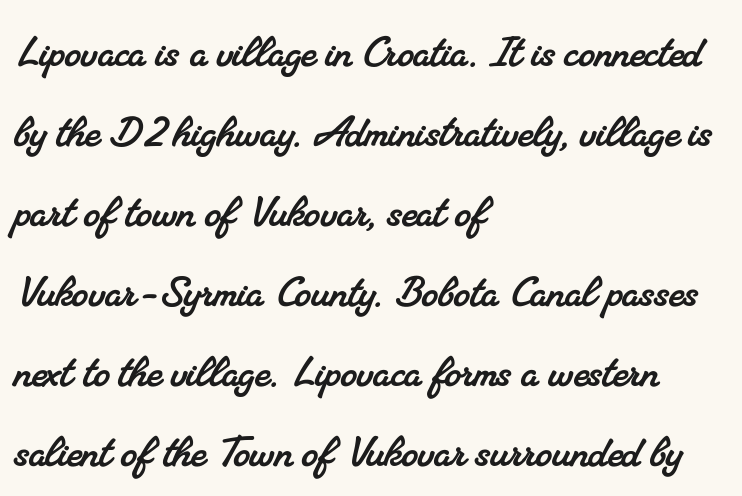
The image shows 52 px serif type; set left-aligned, normal line spacing (1.54x), normal letter spacing, not underlined; medium stroke contrast and a small x-height.
